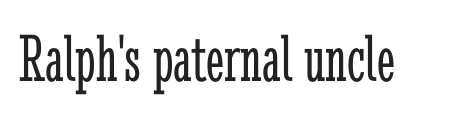
The letters advance in unequal steps, a hallmark of proportional type. Letterform terminals end in serifs throughout the passage. Think standard paragraph weight, or any step lighter than that. The zone under the glyphs is completely vacant.
